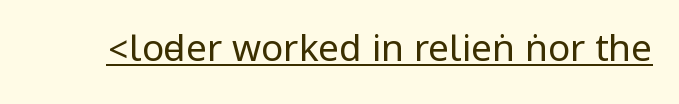
What decoration does the sample have? An underline. Honestly, the letter spacing is just normal — you wouldn't notice it. Observe the absence of serifs on each vertical stroke in this sample. The axis of the letterforms is exactly vertical.
